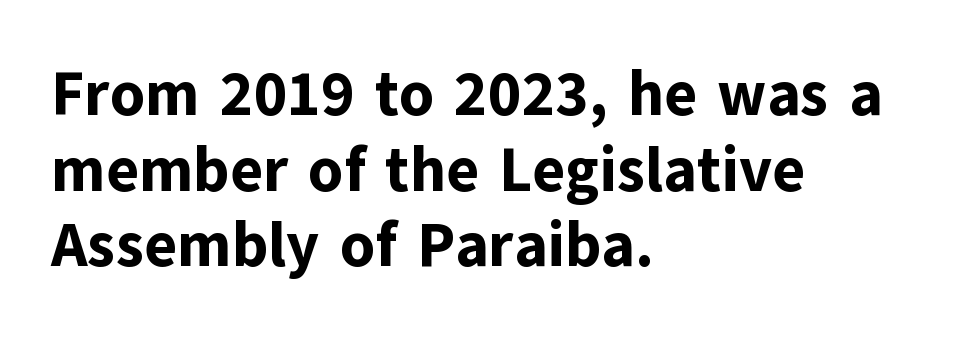
What stands out about the letter spacing? Nothing — it is the standard amount. Caption: multi-line text, flush left, ragged right. Vertical strokes here are truly vertical. Regarding serifs, this sample does without them.
